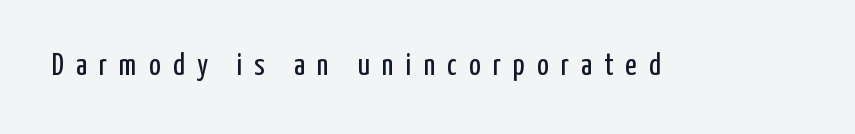
The image shows 31 px regular-weight, condensed sans-serif type, upright; set unusually wide letter spacing (+0.39 em), not underlined; low stroke contrast and a medium x-height.
